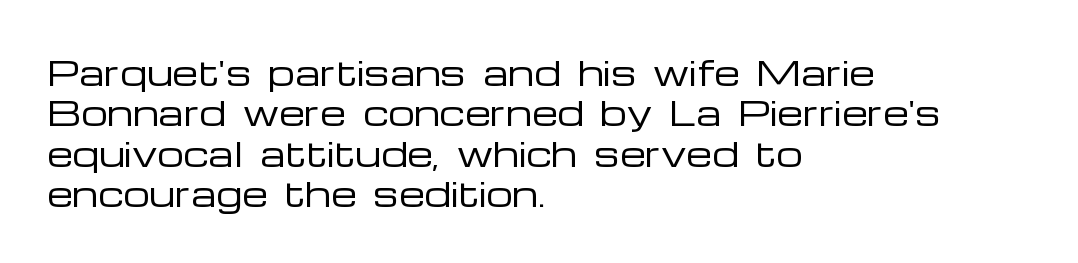
In terms of letterform style, serifs are entirely absent. Posture: straight, roman, zero tilt. The line texture is even and compact thanks to regular tracking. Is the block centered? No — it sits flush against the left margin. Descender tails drop into unmarked territory.
